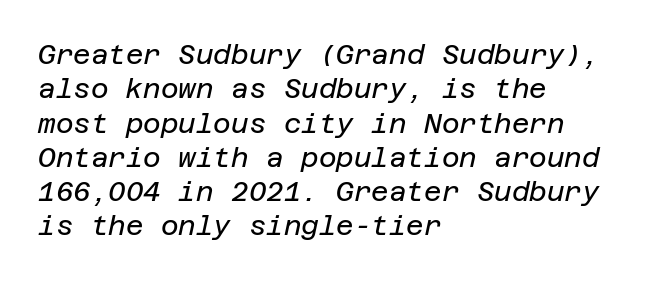
{"italic": "yes", "lean": "right", "slant_degrees": 12, "bold": "no", "underline": "no", "align": "left", "line_spacing": "normal", "line_spacing_ratio": 1.27, "letter_spacing": "normal", "letter_spacing_em": 0.0, "glyph_px": 27}
